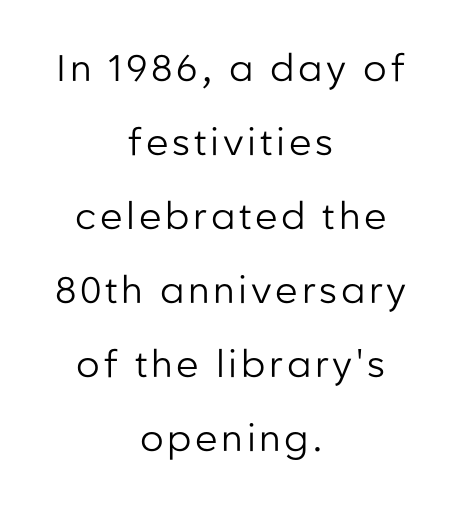
Each letter keeps its own natural width here, so spacing adapts to shape. No heavy texture on the line: the type isn't bold. Each new line begins a long way beneath the previous one. The axis of the letterforms is exactly vertical. Are there feet on the stems? There aren't — it's a sans. Where is the straight margin? There isn't one; the lines are centered.
